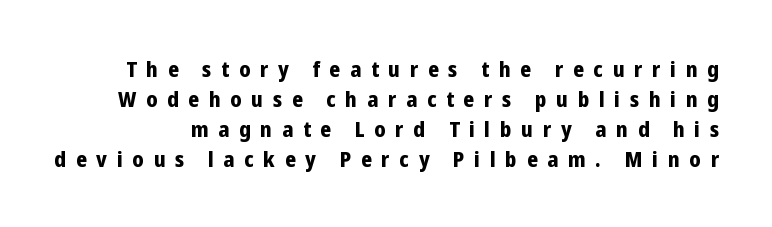
{"italic": "no", "bold": "yes", "underline": "no", "line_spacing": "normal", "line_spacing_ratio": 1.36, "letter_spacing": "wide", "letter_spacing_em": 0.44, "glyph_px": 22}
